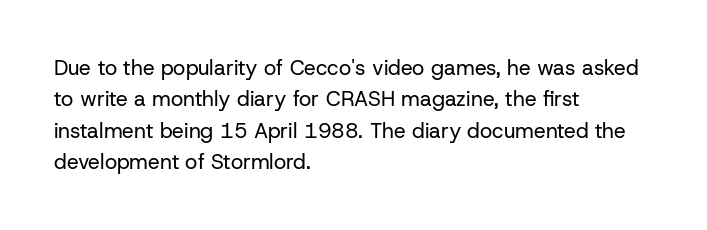
Ordinary non-slanted type is in use. Honestly, the row spacing looks completely unremarkable. These lines keep a tight, regular rhythm from letter to letter. These lines stack with their left ends in a neat column.
